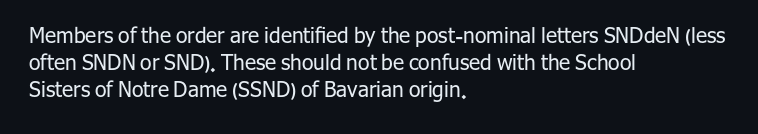
The image shows 21 px text type, upright; set left-aligned, normal line spacing (1.28x), normal letter spacing, not underlined.
